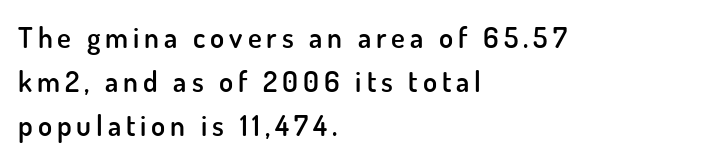
The image shows 29 px semibold sans-serif type, upright; set left-aligned, normal line spacing (1.52x), not underlined; low stroke contrast and a small x-height.
